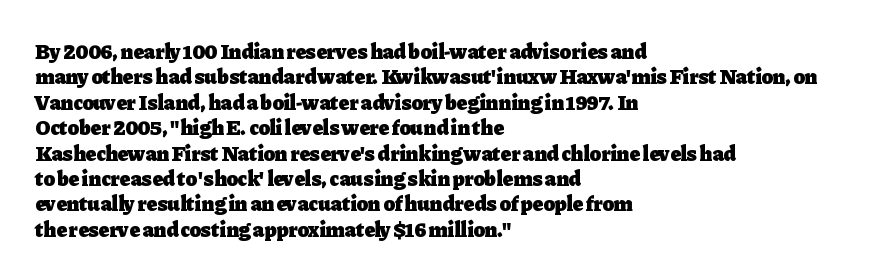
{"italic": "no", "bold": "yes", "underline": "no", "align": "left", "line_spacing_ratio": 1.21, "letter_spacing": "normal", "letter_spacing_em": 0.0, "glyph_px": 21}
